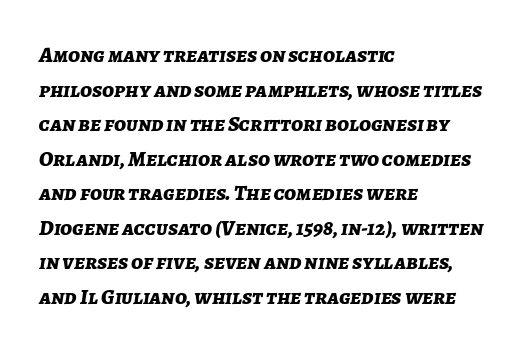
{"italic": "yes", "lean": "right", "slant_degrees": 7, "bold": "yes", "underline": "no", "align": "left", "line_spacing": "normal", "line_spacing_ratio": 1.57, "letter_spacing": "normal", "letter_spacing_em": 0.0, "glyph_px": 22}
